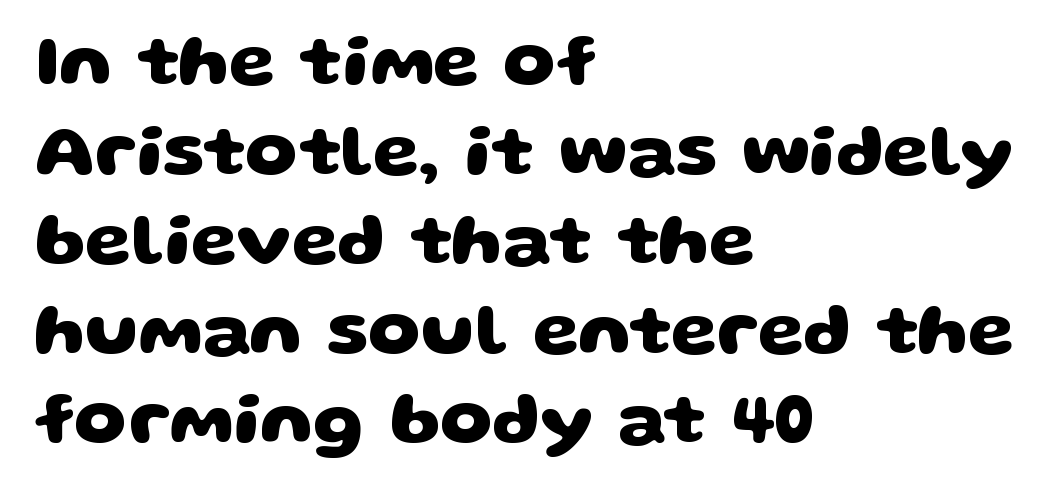
Thick stems and heavy bowls — unmistakably bold. Does the copy run flush right? No — it runs flush left. This sample has the flowing, uneven cadence of proportional lettering. Check under the words: just untouched page. Each letter's strokes conclude bluntly, with no projecting serifs. Words appear dense and cohesive because spacing is normal.
